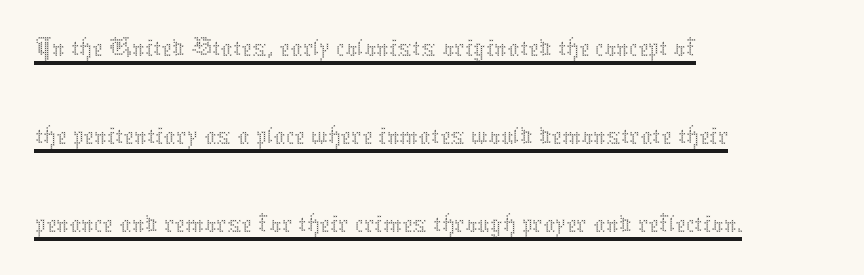
{"italic": "no", "bold": "no", "weight": "thin", "width": "normal", "stroke_contrast": "medium", "x_height": "medium", "monospaced": "no", "underline": "yes", "align": "left", "line_spacing": "normal", "line_spacing_ratio": 1.49, "letter_spacing": "normal", "letter_spacing_em": 0.0, "glyph_px": 59}
